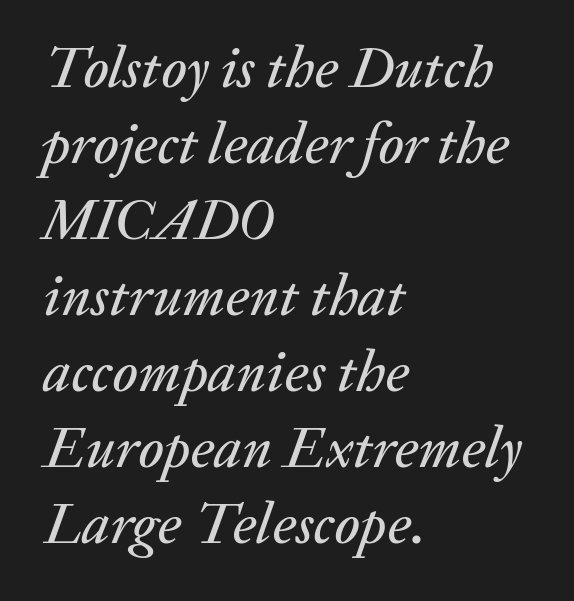
The letters advance in unequal steps, a hallmark of proportional type. Decoration check: the copy has no underline. Students, note that the glyphs here touch the page at normal intervals. The passage shown stacks its lines at a standard gap. Style check: oblique.
